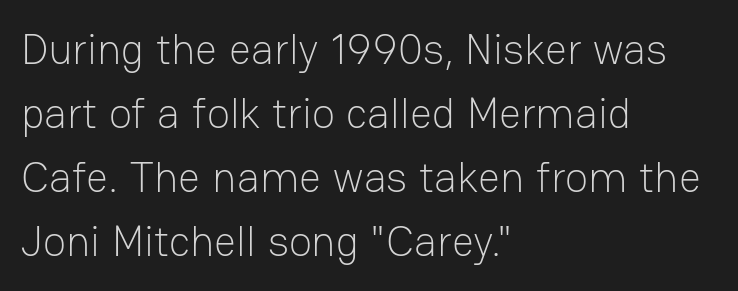
{"serif": "no", "italic": "no", "bold": "no", "weight": "light", "width": "normal", "stroke_contrast": "low", "x_height": "medium", "monospaced": "no", "underline": "no", "align": "left", "line_spacing": "normal", "line_spacing_ratio": 1.49, "letter_spacing": "normal", "letter_spacing_em": 0.0, "glyph_px": 43}
